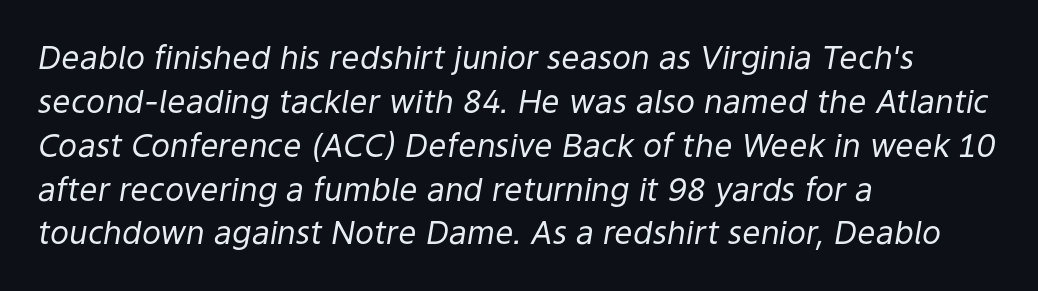
The image shows 32 px regular-weight type, italic (leaning right); set left-aligned, normal line spacing (1.37x), normal letter spacing, not underlined; low stroke contrast and a medium x-height.
